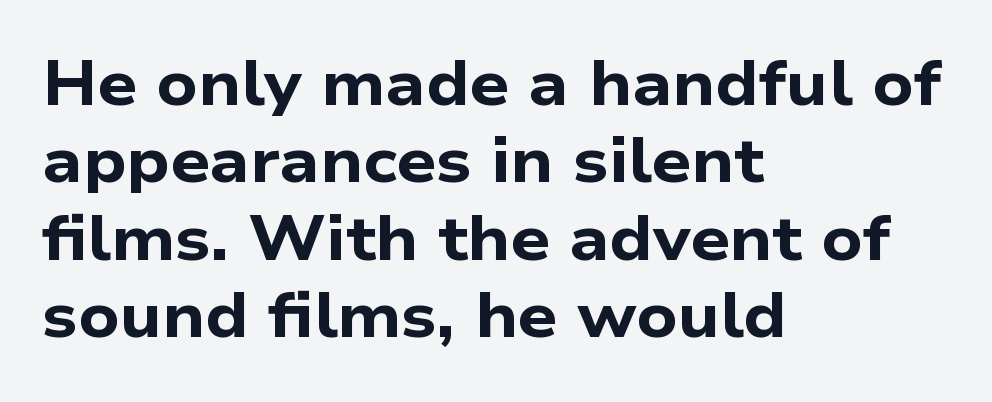
Q: Is the text bold? A: Yes.
Q: Is the typeface a serif or a sans-serif typeface? A: Sans-serif.
Q: Is the text underlined? A: No.
Q: How is the paragraph aligned? A: Left-aligned.
Q: Is the spacing between letters normal or unusually wide? A: Normal.
Q: Is the spacing between lines tight, normal or loose? A: Normal.
Q: Width (condensed, normal, or wide)? A: Wide.
Q: Stroke contrast? A: Low.
Q: x-height? A: Medium.
Q: Monospaced? A: No.
